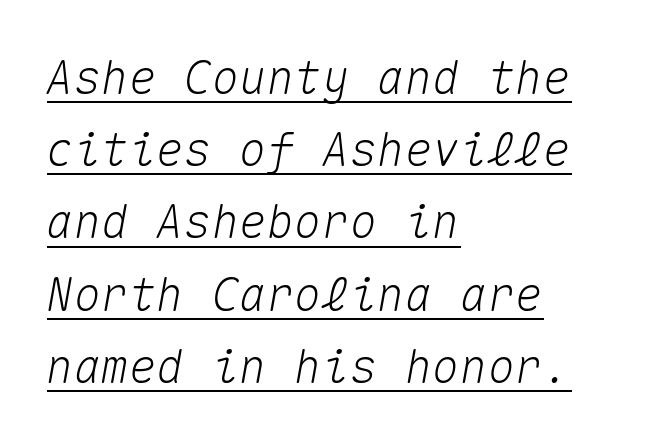
Horizontal alignment here is leftward, the default for most running prose. The glyphs are accompanied by a horizontal stroke just below them. Here the designer chose a console-style face with uniform glyph widths. This block has exactly the height ordinary leading produces. Short note: letters normally spaced. Characters are canted at an angle relative to the baseline's perpendicular.
